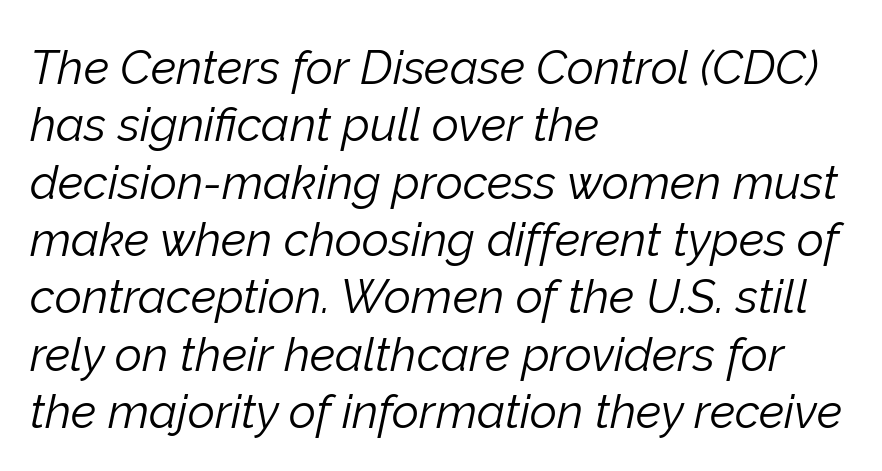
Caption: multi-line text, flush left, ragged right. Decoration check: the copy has no underline. Characters are canted at an angle relative to the baseline's perpendicular. Is this a heavy cut? Hardly; it is regular or lighter.
